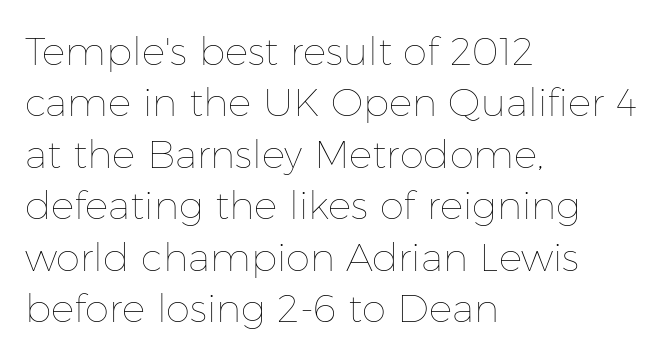
The image shows 39 px thin type, upright; set left-aligned, normal line spacing (1.32x), normal letter spacing, not underlined; low stroke contrast and a medium x-height.
